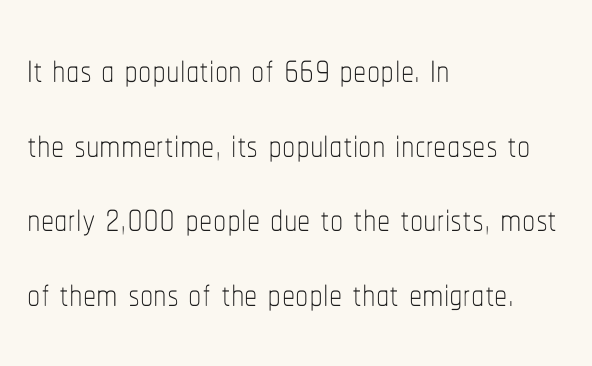
{"italic": "no", "bold": "no", "weight": "thin", "width": "condensed", "stroke_contrast": "low", "x_height": "medium", "monospaced": "no", "underline": "no", "align": "left", "line_spacing": "normal", "line_spacing_ratio": 1.41, "letter_spacing": "normal", "letter_spacing_em": 0.0, "glyph_px": 53}
